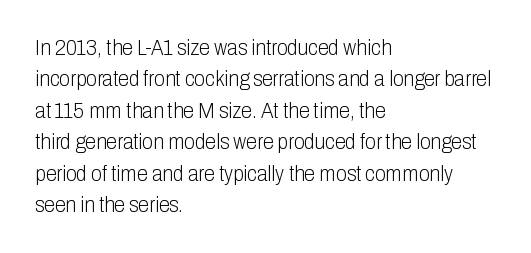
{"italic": "no", "bold": "no", "underline": "no", "align": "left", "line_spacing": "normal", "line_spacing_ratio": 1.43, "letter_spacing": "normal", "letter_spacing_em": 0.0, "glyph_px": 22}
